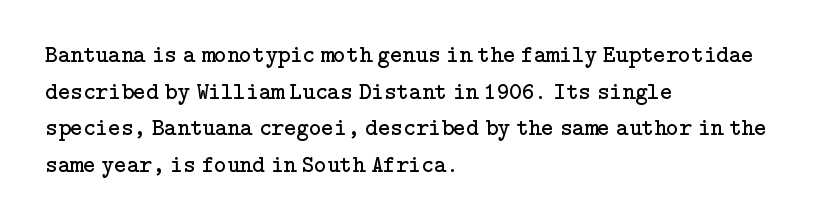
Q: Is the text bold? A: No.
Q: Is the text italic (slanted)? A: No, it is upright.
Q: Is the text underlined? A: No.
Q: How is the paragraph aligned? A: Left-aligned.
Q: Is the spacing between letters normal or unusually wide? A: Normal.
Q: Is the spacing between lines tight, normal or loose? A: Normal.
